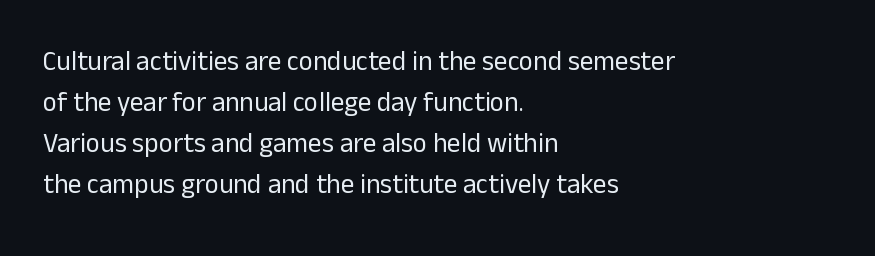
Q: Is the text bold? A: No.
Q: Is the text italic (slanted)? A: No, it is upright.
Q: Is the text underlined? A: No.
Q: How is the paragraph aligned? A: Left-aligned.
Q: Is the spacing between letters normal or unusually wide? A: Normal.
Q: Is the spacing between lines tight, normal or loose? A: Normal.
